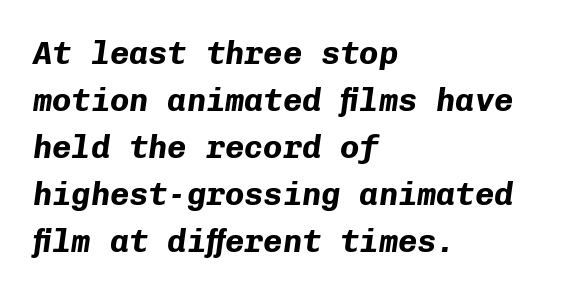
{"italic": "yes", "lean": "right", "slant_degrees": 8, "bold": "yes", "weight": "bold", "width": "normal", "stroke_contrast": "low", "x_height": "medium", "monospaced": "yes", "underline": "no", "align": "left", "line_spacing": "normal", "line_spacing_ratio": 1.47, "letter_spacing": "normal", "letter_spacing_em": 0.0, "glyph_px": 32}
